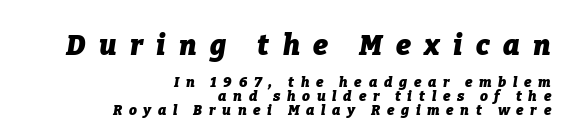
{"italic": "yes", "lean": "right", "slant_degrees": 9, "bold": "yes", "weight": "heavy", "width": "normal", "stroke_contrast": "low", "x_height": "medium", "monospaced": "no", "underline": "no", "align": "right", "line_spacing": "tight", "line_spacing_ratio": 0.99, "letter_spacing": "wide", "letter_spacing_em": 0.48, "larger_block": "first", "size_ratio": 2.0, "glyph_px": 28}
